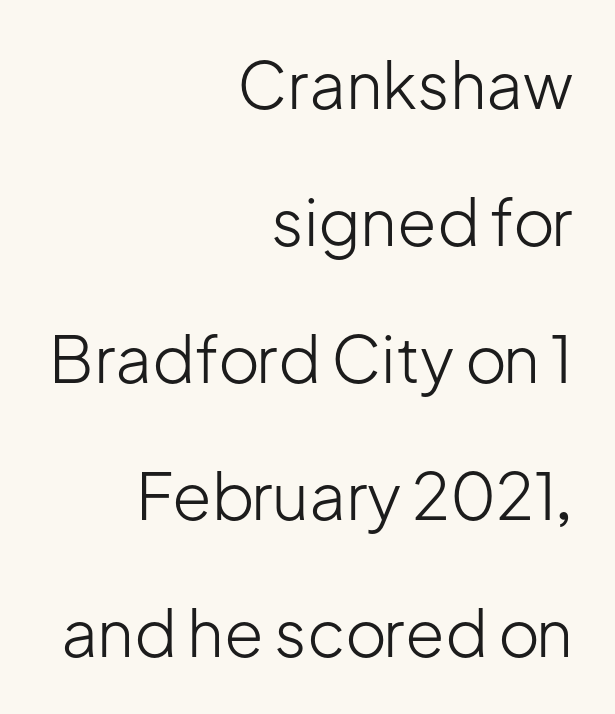
Q: Is the text bold? A: No.
Q: Is the text italic (slanted)? A: No, it is upright.
Q: Is the typeface a serif or a sans-serif typeface? A: Sans-serif.
Q: Is the text underlined? A: No.
Q: How is the paragraph aligned? A: Right-aligned.
Q: Is the spacing between letters normal or unusually wide? A: Normal.
Q: Is the spacing between lines tight, normal or loose? A: Loose.
Q: Width (condensed, normal, or wide)? A: Normal.
Q: Stroke contrast? A: Low.
Q: x-height? A: Medium.
Q: Monospaced? A: No.
